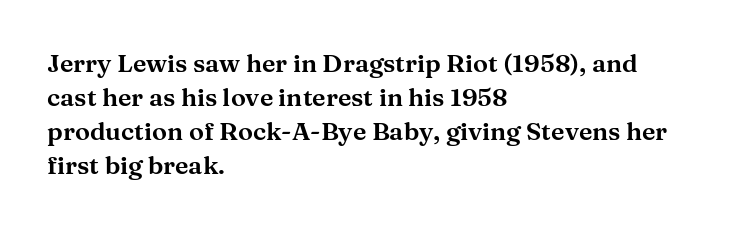
Q: Is the text italic (slanted)? A: No, it is upright.
Q: Is the text underlined? A: No.
Q: How is the paragraph aligned? A: Left-aligned.
Q: Is the spacing between letters normal or unusually wide? A: Normal.
Q: Is the spacing between lines tight, normal or loose? A: Normal.
